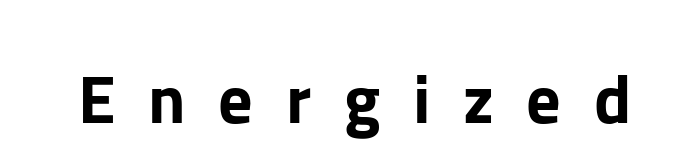
A typesetter would label this face a sans. Nobody drew a line under any word here. The axis of the letterforms is exactly vertical. Is this a fixed-width face? No — the glyphs have proportional, varying widths. Tracking value appears strongly positive — letters spread wide.
